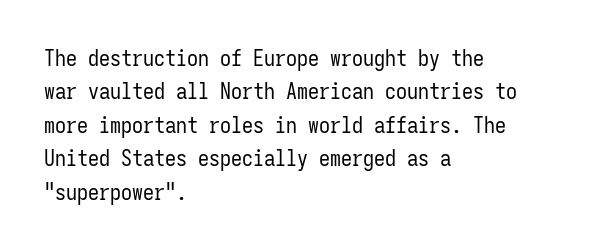
Summary of vertical rhythm: regular, with standard interline spacing. No extra ink here — the face is not bold. Quick note: not italic, upright. Horizontal alignment here is leftward, the default for most running prose.
